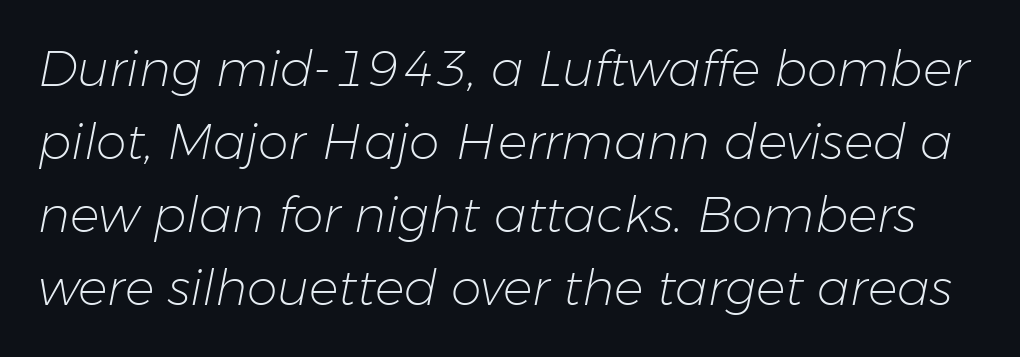
These glyphs show unthickened strokes, regular width or finer. The passage shown leans; its letterforms are oblique. Default kerning and tracking; the words read as compact shapes. Plain, unruled lines of type.
